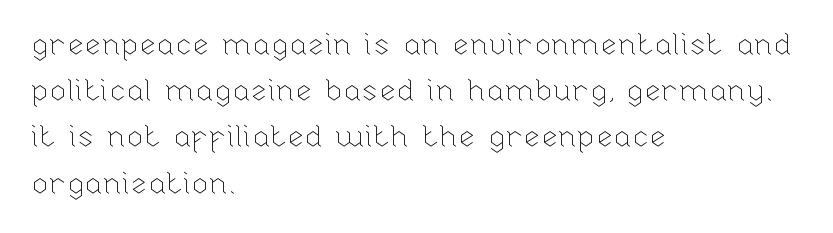
{"italic": "no", "bold": "no", "weight": "thin", "width": "normal", "stroke_contrast": "low", "x_height": "medium", "monospaced": "no", "underline": "no", "align": "left", "line_spacing": "normal", "line_spacing_ratio": 1.49, "letter_spacing": "normal", "letter_spacing_em": 0.0, "glyph_px": 31}
